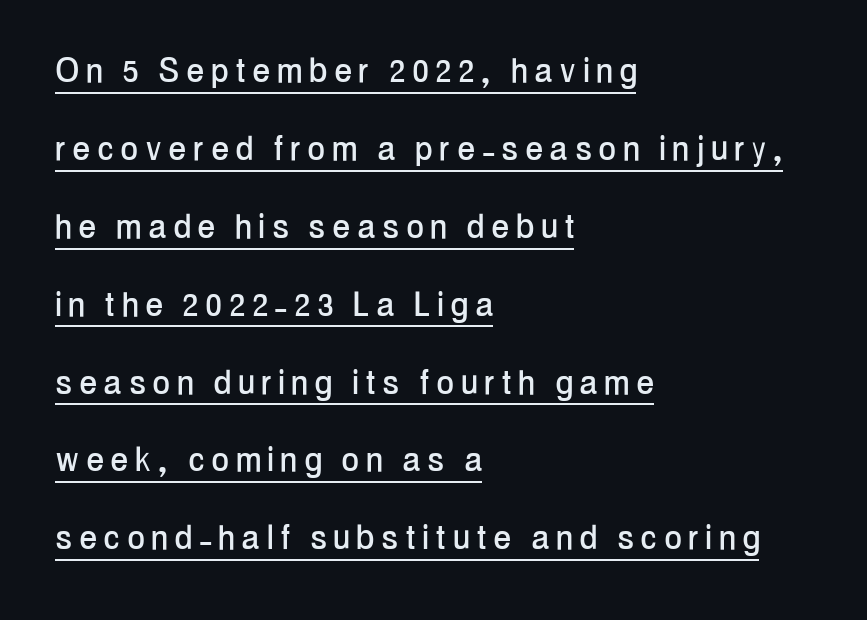
Q: Is the text italic (slanted)? A: No, it is upright.
Q: Is the typeface a serif or a sans-serif typeface? A: Sans-serif.
Q: Is the text underlined? A: Yes.
Q: How is the paragraph aligned? A: Left-aligned.
Q: Is the spacing between lines tight, normal or loose? A: Loose.
Q: Width (condensed, normal, or wide)? A: Condensed.
Q: Stroke contrast? A: Low.
Q: x-height? A: Medium.
Q: Monospaced? A: No.
